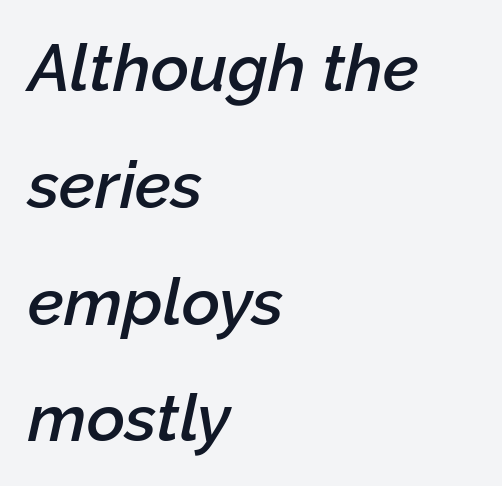
{"italic": "yes", "lean": "right", "slant_degrees": 12, "bold": "semi", "weight": "semibold", "width": "normal", "stroke_contrast": "low", "x_height": "medium", "monospaced": "no", "underline": "no", "align": "left", "line_spacing_ratio": 1.77, "letter_spacing": "normal", "letter_spacing_em": 0.0, "glyph_px": 66}
